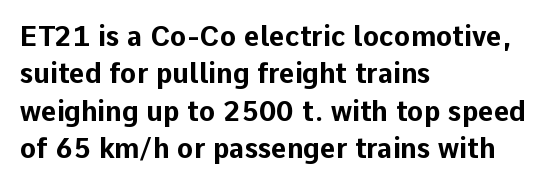
The image shows 27 px bold type, upright; set left-aligned, normal line spacing (1.38x), normal letter spacing, not underlined.
